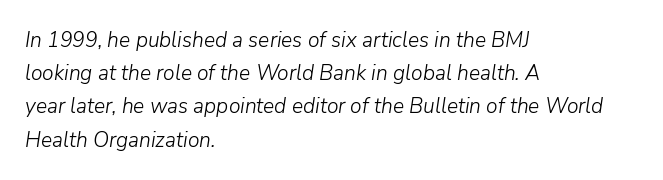
Q: Is the text bold? A: No.
Q: Is the text italic (slanted)? A: Yes, it leans right by about 9 degrees.
Q: Is the text underlined? A: No.
Q: How is the paragraph aligned? A: Left-aligned.
Q: Is the spacing between letters normal or unusually wide? A: Normal.
Q: Is the spacing between lines tight, normal or loose? A: Normal.
